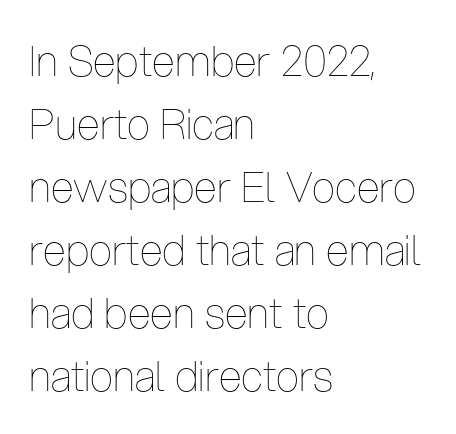
The image shows 42 px thin, condensed type, upright; set left-aligned, normal line spacing (1.5x), normal letter spacing, not underlined; low stroke contrast and a medium x-height.
